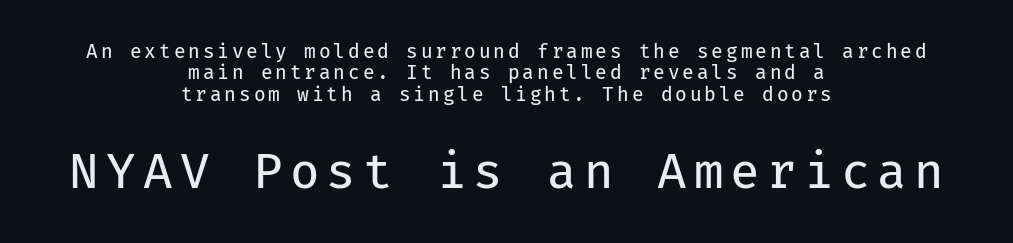
Tall strokes in this sample are plumb rather than angled. Lines of text with bare space underneath. Does the type have serifs? No, each stem ends abruptly. Quick note: interline space is minimal.
